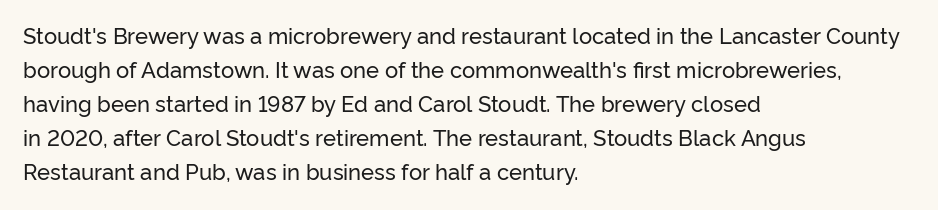
{"italic": "no", "underline": "no", "align": "left", "line_spacing": "normal", "line_spacing_ratio": 1.55, "letter_spacing": "normal", "letter_spacing_em": 0.0, "glyph_px": 22}
